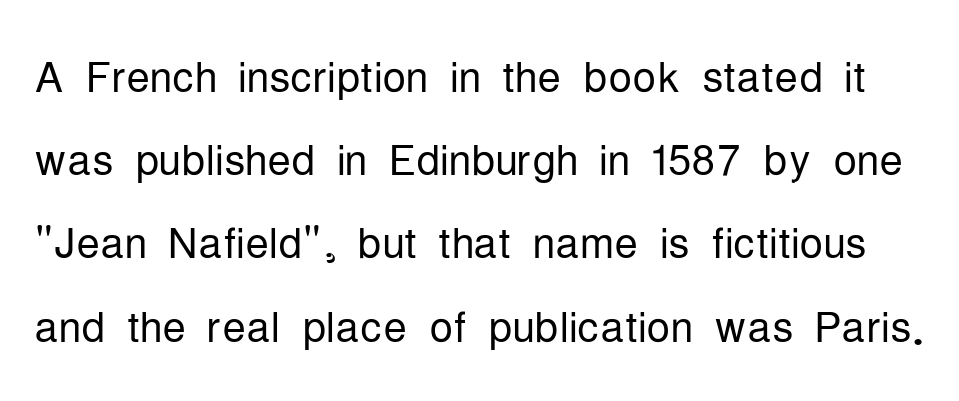
The image shows 59 px light, condensed sans-serif type, upright; set normal line spacing (1.41x), normal letter spacing, not underlined; low stroke contrast and a medium x-height.
